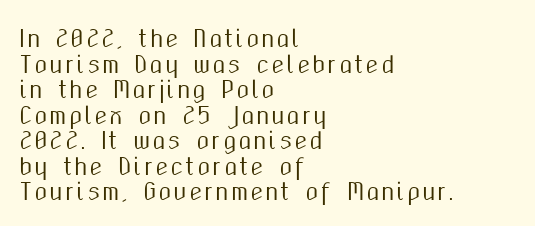
Q: Is the text italic (slanted)? A: No, it is upright.
Q: Is the text underlined? A: No.
Q: How is the paragraph aligned? A: Left-aligned.
Q: Is the spacing between lines tight, normal or loose? A: Tight.
